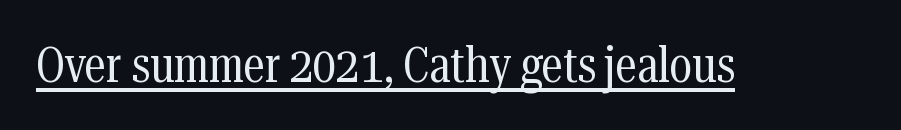
Caption: face not bold, strokes unweighted. Is this a fixed-width face? No — the glyphs have proportional, varying widths. This sample uses an upright cut, with every glyph sitting square on the baseline. The designer went with a serif here, giving each stem small feet. The passage shown is underscored from start to finish. What stands out about the letter spacing? Nothing — it is the standard amount.
